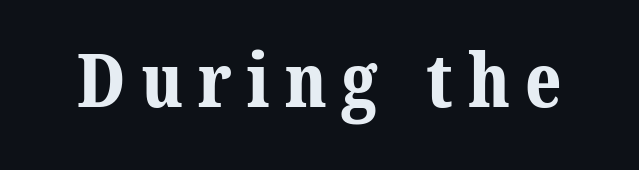
Every letter is thick-stroked: bold, no question. You could not count columns in this text — the font is proportionally spaced. Letters rest on an invisible, unmarked baseline. Spacing between characters has been opened up far beyond the box default.
